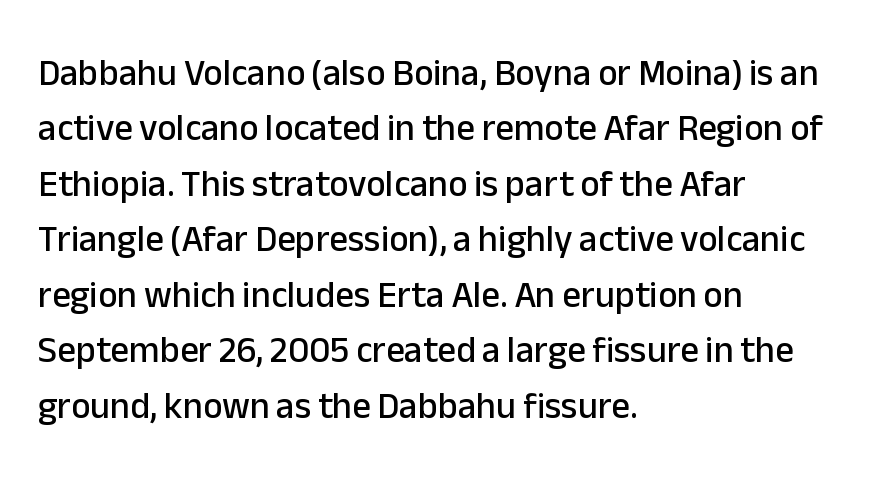
{"serif": "no", "italic": "no", "width": "normal", "stroke_contrast": "low", "x_height": "medium", "monospaced": "no", "underline": "no", "align": "left", "line_spacing": "normal", "line_spacing_ratio": 1.5, "letter_spacing": "normal", "letter_spacing_em": 0.0, "glyph_px": 37}
